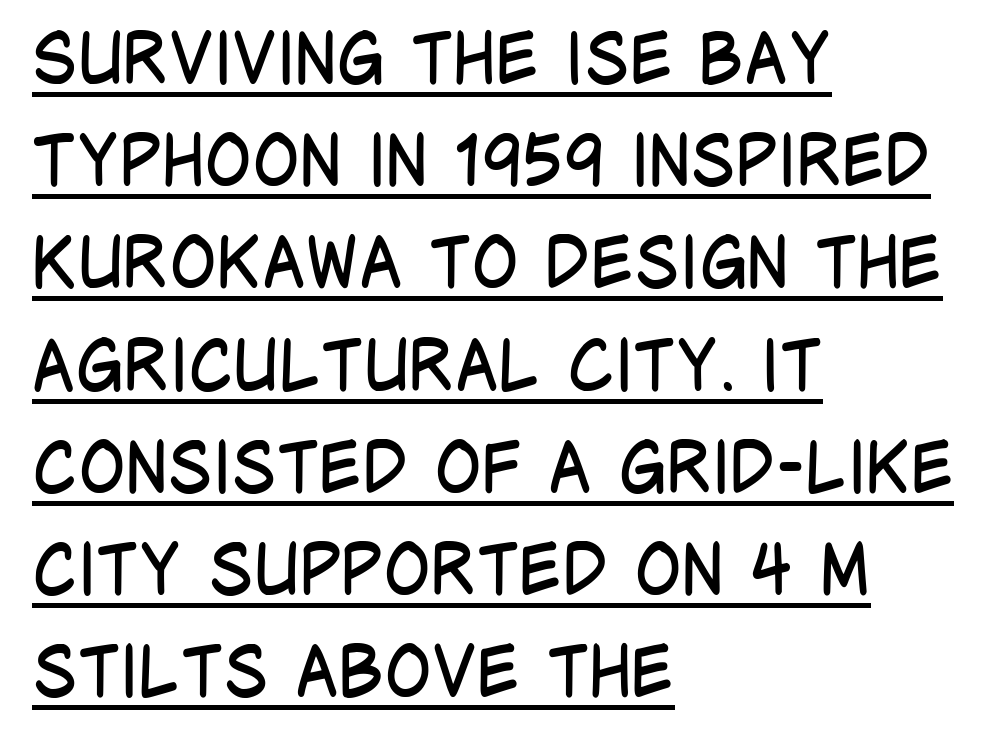
Q: Is the text bold? A: No.
Q: Is the text italic (slanted)? A: No, it is upright.
Q: Is the typeface a serif or a sans-serif typeface? A: Sans-serif.
Q: Is the text underlined? A: Yes.
Q: How is the paragraph aligned? A: Left-aligned.
Q: Is the spacing between letters normal or unusually wide? A: Normal.
Q: Is the spacing between lines tight, normal or loose? A: Normal.
Q: Width (condensed, normal, or wide)? A: Condensed.
Q: Stroke contrast? A: Low.
Q: x-height? A: Large.
Q: Monospaced? A: No.
